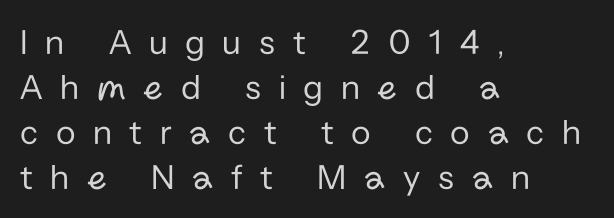
The image shows 36 px regular-weight sans-serif type, upright; set left-aligned, normal line spacing (1.25x), unusually wide letter spacing (+0.49 em), not underlined; low stroke contrast and a medium x-height.
